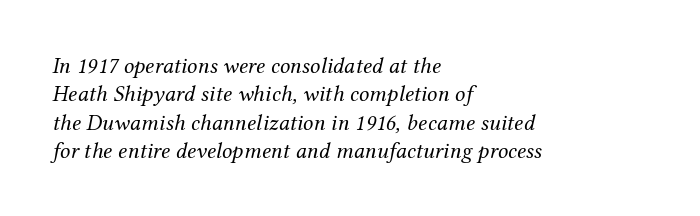
The image shows 23 px text type, italic (leaning right); set left-aligned, line spacing 1.23x, normal letter spacing, not underlined.
